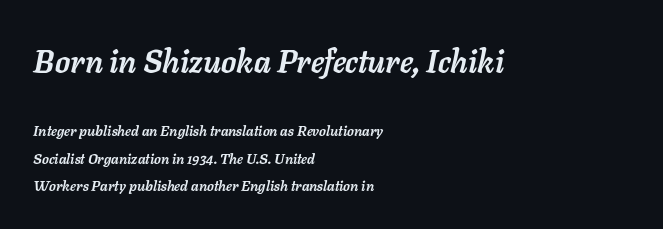
{"italic": "yes", "lean": "right", "slant_degrees": 11, "bold": "yes", "weight": "semibold", "width": "normal", "stroke_contrast": "low", "x_height": "medium", "monospaced": "no", "underline": "no", "align": "left", "line_spacing": "loose", "line_spacing_ratio": 1.95, "letter_spacing": "normal", "letter_spacing_em": 0.0, "larger_block": "first", "size_ratio": 2.21, "glyph_px": 31}
